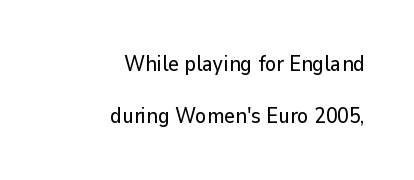
{"italic": "no", "underline": "no", "align": "right", "line_spacing": "loose", "line_spacing_ratio": 2.47, "letter_spacing": "normal", "letter_spacing_em": 0.0, "glyph_px": 21}
